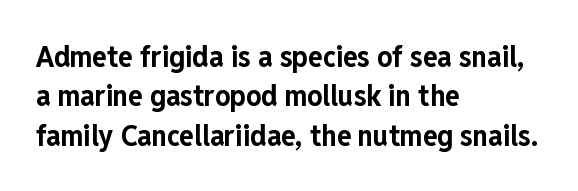
The image shows 30 px bold, condensed sans-serif type, upright; set left-aligned, normal line spacing (1.31x), normal letter spacing, not underlined; low stroke contrast and a medium x-height.
